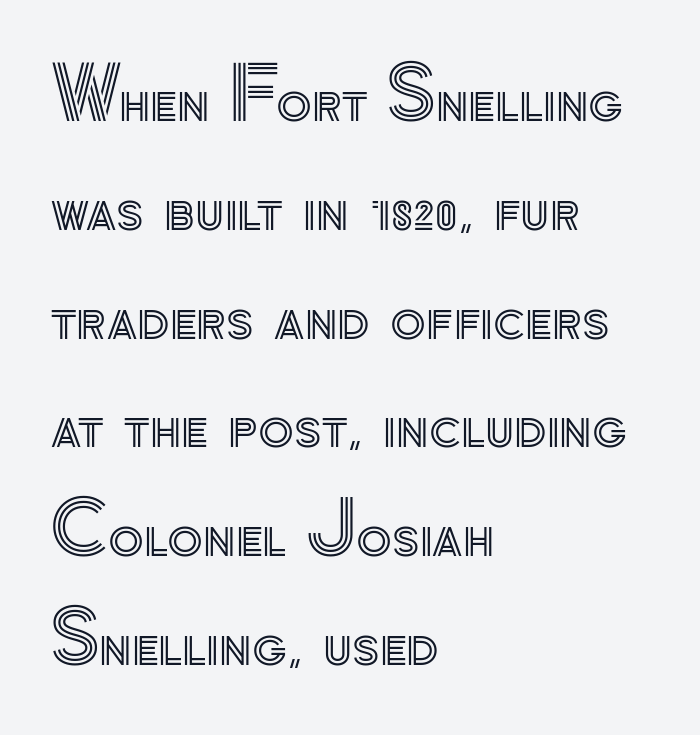
{"italic": "no", "width": "normal", "x_height": "small", "monospaced": "no", "underline": "no", "align": "left", "line_spacing": "normal", "line_spacing_ratio": 1.49, "letter_spacing": "normal", "letter_spacing_em": 0.0, "glyph_px": 73}
